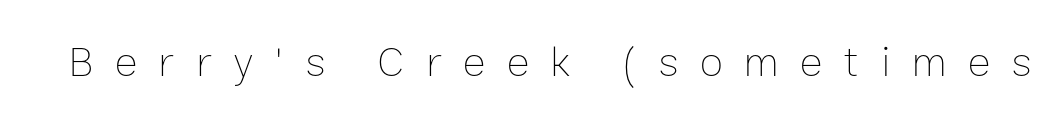
Q: Is the text bold? A: No.
Q: Is the text italic (slanted)? A: No, it is upright.
Q: Is the text underlined? A: No.
Q: Is the spacing between letters normal or unusually wide? A: Unusually wide.
Q: Width (condensed, normal, or wide)? A: Normal.
Q: Stroke contrast? A: Low.
Q: x-height? A: Medium.
Q: Monospaced? A: No.
